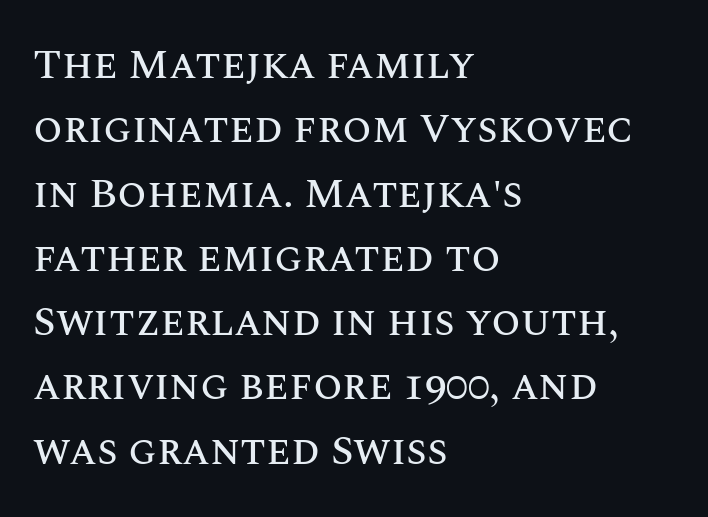
You could not count columns in this text — the font is proportionally spaced. Regular leading. Designer's note — italics off, roman on. The space directly below the letters is spotless.
